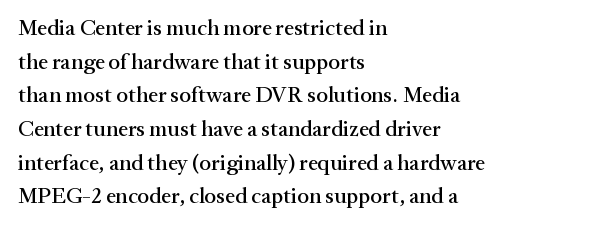
The image shows 22 px text type, upright; set left-aligned, normal line spacing (1.53x), normal letter spacing, not underlined.
